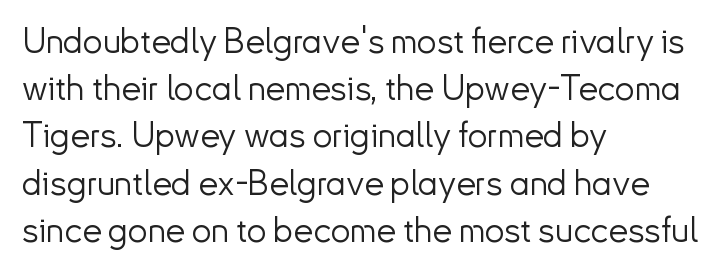
{"serif": "no", "italic": "no", "bold": "no", "weight": "light", "width": "normal", "stroke_contrast": "low", "x_height": "small", "monospaced": "no", "underline": "no", "align": "left", "line_spacing": "normal", "line_spacing_ratio": 1.35, "letter_spacing": "normal", "letter_spacing_em": 0.0, "glyph_px": 35}
